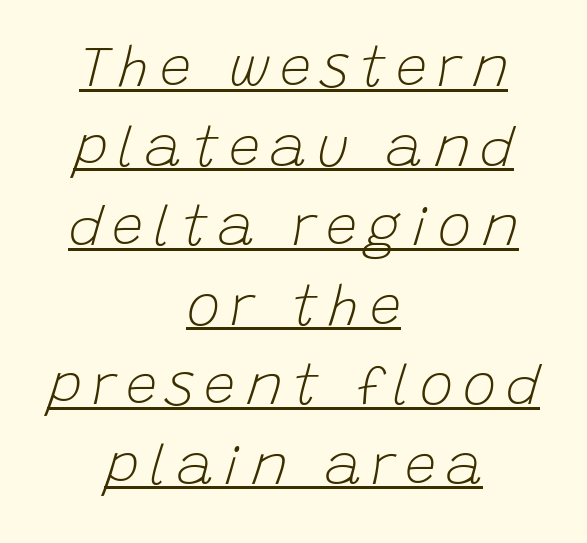
Q: Is the text bold? A: No.
Q: Is the text italic (slanted)? A: Yes, it leans right by about 15 degrees.
Q: Is the text underlined? A: Yes.
Q: How is the paragraph aligned? A: Centered.
Q: Is the spacing between lines tight, normal or loose? A: Normal.
Q: Width (condensed, normal, or wide)? A: Normal.
Q: Stroke contrast? A: Low.
Q: x-height? A: Large.
Q: Monospaced? A: No.
